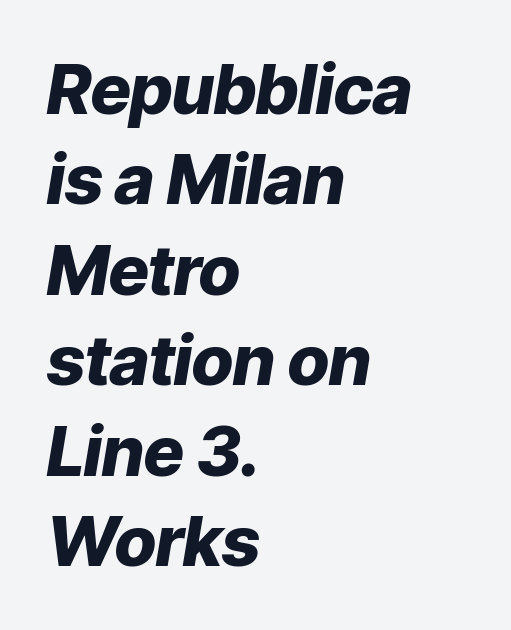
The image shows 69 px heavy type, italic (leaning right); set left-aligned, normal line spacing (1.31x), normal letter spacing, not underlined; low stroke contrast and a medium x-height.
